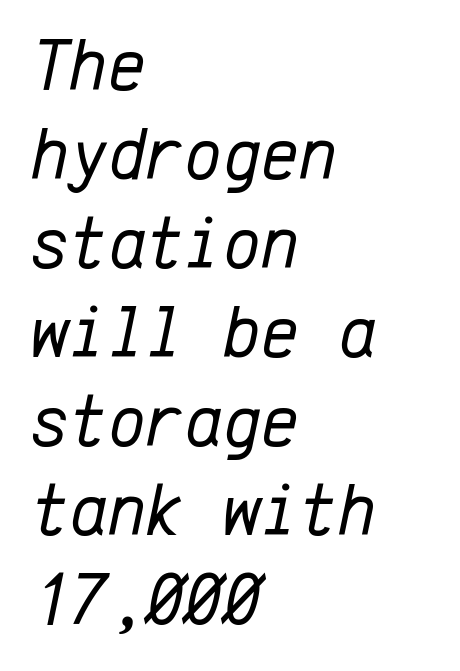
{"italic": "yes", "lean": "right", "slant_degrees": 12, "bold": "no", "weight": "regular", "width": "normal", "stroke_contrast": "low", "x_height": "medium", "monospaced": "yes", "underline": "no", "align": "left", "line_spacing_ratio": 1.22, "letter_spacing": "normal", "letter_spacing_em": 0.0, "glyph_px": 73}
